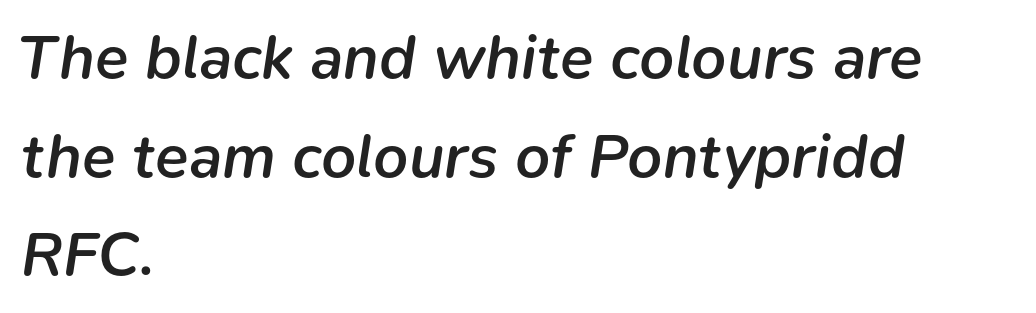
The image shows 62 px semibold type, italic (leaning right); set left-aligned, normal line spacing (1.59x), normal letter spacing, not underlined; low stroke contrast and a medium x-height.
